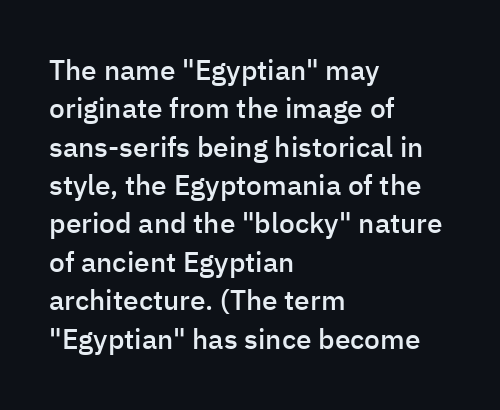
{"serif": "no", "italic": "no", "bold": "semi", "weight": "semibold", "width": "normal", "stroke_contrast": "low", "x_height": "medium", "monospaced": "no", "underline": "no", "align": "left", "line_spacing": "normal", "line_spacing_ratio": 1.37, "letter_spacing": "normal", "letter_spacing_em": 0.0, "glyph_px": 28}
